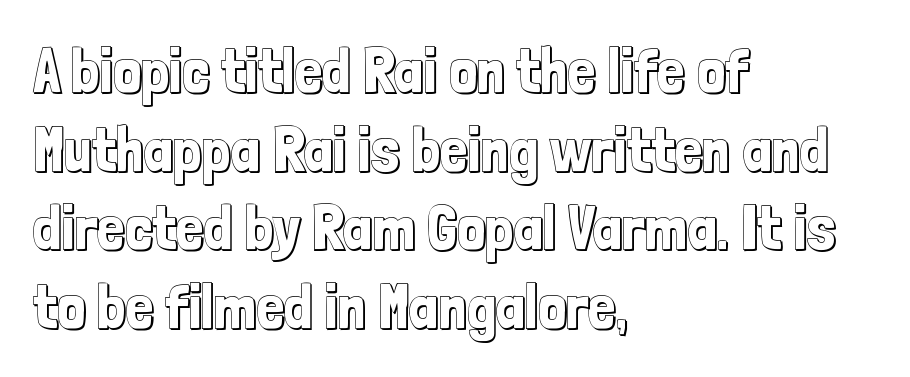
{"italic": "no", "width": "condensed", "x_height": "medium", "monospaced": "no", "underline": "no", "align": "left", "line_spacing": "normal", "line_spacing_ratio": 1.27, "letter_spacing": "normal", "letter_spacing_em": 0.0, "glyph_px": 62}
